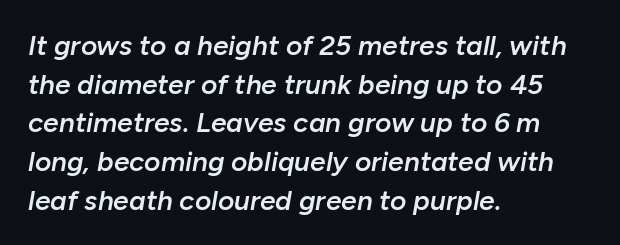
Type without underlining. Character widths vary here, with narrow letters taking less room than wide ones. What stands out about the letter spacing? Nothing — it is the standard amount. An italicized treatment has been applied to the whole sample. Moderately thickened strokes mark this as semibold type.
